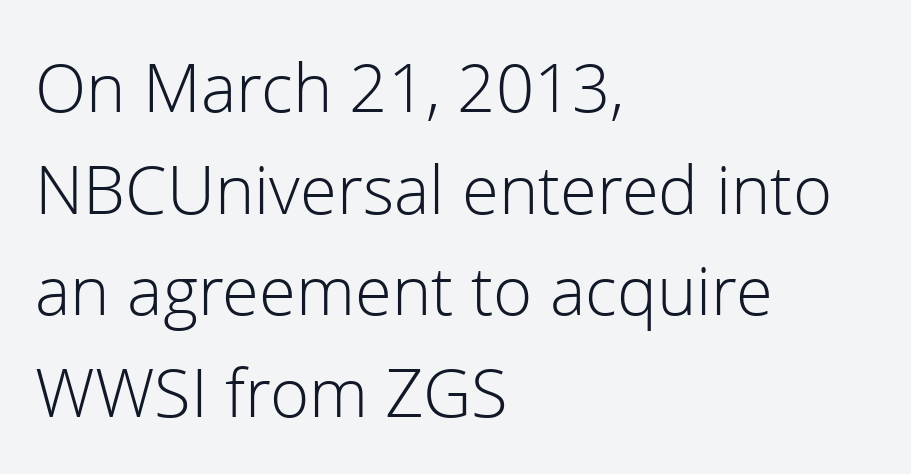
{"serif": "no", "italic": "no", "bold": "no", "weight": "light", "width": "normal", "stroke_contrast": "low", "x_height": "medium", "monospaced": "no", "underline": "no", "align": "left", "line_spacing": "normal", "line_spacing_ratio": 1.41, "letter_spacing": "normal", "letter_spacing_em": 0.0, "glyph_px": 72}
